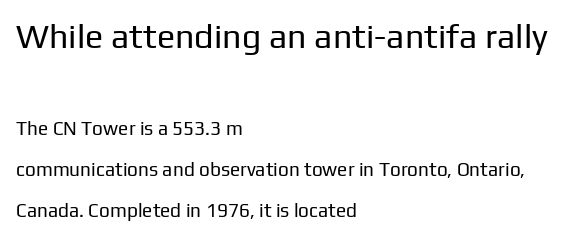
{"serif": "no", "italic": "no", "bold": "no", "weight": "regular", "width": "normal", "stroke_contrast": "low", "x_height": "medium", "monospaced": "no", "underline": "no", "align": "left", "line_spacing": "loose", "line_spacing_ratio": 2.17, "letter_spacing": "normal", "letter_spacing_em": 0.0, "larger_block": "first", "size_ratio": 1.79, "glyph_px": 34}
